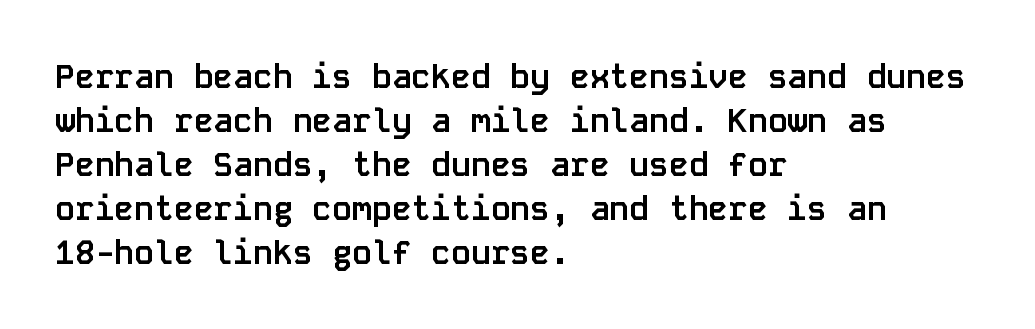
Q: Is the text bold? A: Yes.
Q: Is the text italic (slanted)? A: No, it is upright.
Q: Is the typeface a serif or a sans-serif typeface? A: Sans-serif.
Q: Is the text underlined? A: No.
Q: How is the paragraph aligned? A: Left-aligned.
Q: Is the spacing between letters normal or unusually wide? A: Normal.
Q: Is the spacing between lines tight, normal or loose? A: Normal.
Q: Width (condensed, normal, or wide)? A: Normal.
Q: Stroke contrast? A: Low.
Q: x-height? A: Large.
Q: Monospaced? A: Yes.
